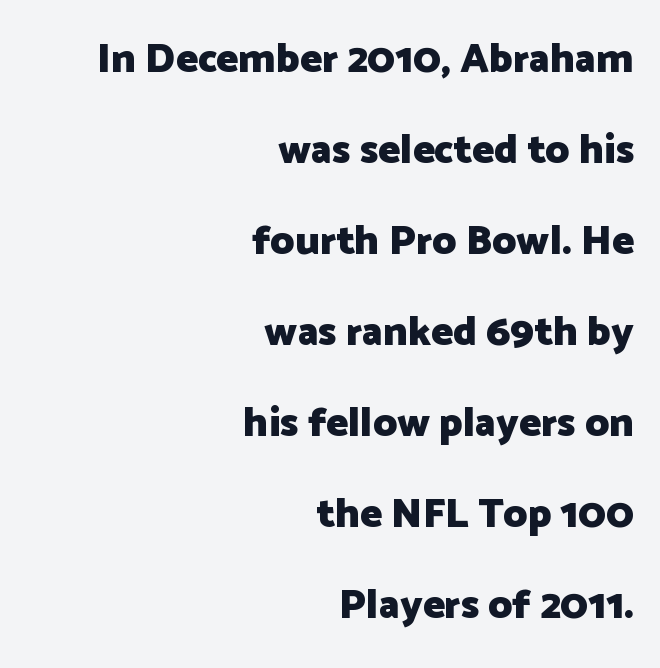
Q: Is the text bold? A: Yes.
Q: Is the text italic (slanted)? A: No, it is upright.
Q: Is the typeface a serif or a sans-serif typeface? A: Sans-serif.
Q: Is the text underlined? A: No.
Q: How is the paragraph aligned? A: Right-aligned.
Q: Is the spacing between letters normal or unusually wide? A: Normal.
Q: Is the spacing between lines tight, normal or loose? A: Loose.
Q: Width (condensed, normal, or wide)? A: Normal.
Q: Stroke contrast? A: Low.
Q: x-height? A: Medium.
Q: Monospaced? A: No.
